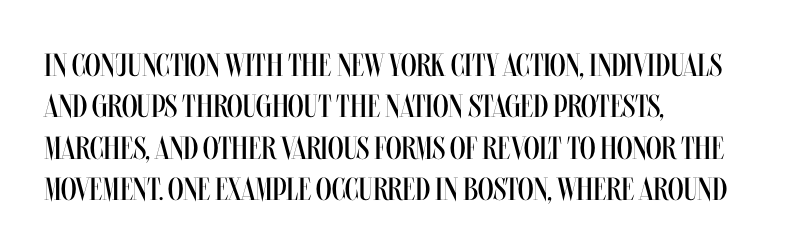
The image shows 32 px regular-weight, condensed type, upright; set left-aligned, normal line spacing (1.29x), normal letter spacing, not underlined; medium stroke contrast and a large x-height.
